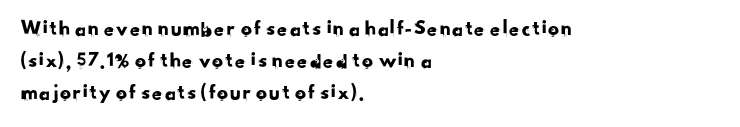
The image shows 22 px text type; set left-aligned, normal line spacing (1.45x), normal letter spacing, not underlined.
